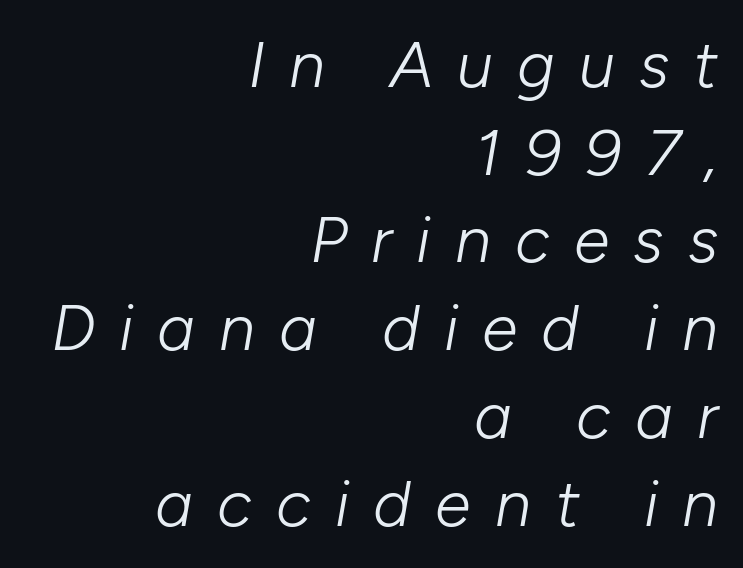
{"italic": "yes", "lean": "right", "slant_degrees": 10, "bold": "no", "weight": "light", "width": "normal", "stroke_contrast": "low", "x_height": "medium", "monospaced": "no", "underline": "no", "align": "right", "line_spacing": "normal", "line_spacing_ratio": 1.35, "letter_spacing": "wide", "letter_spacing_em": 0.37, "glyph_px": 65}
